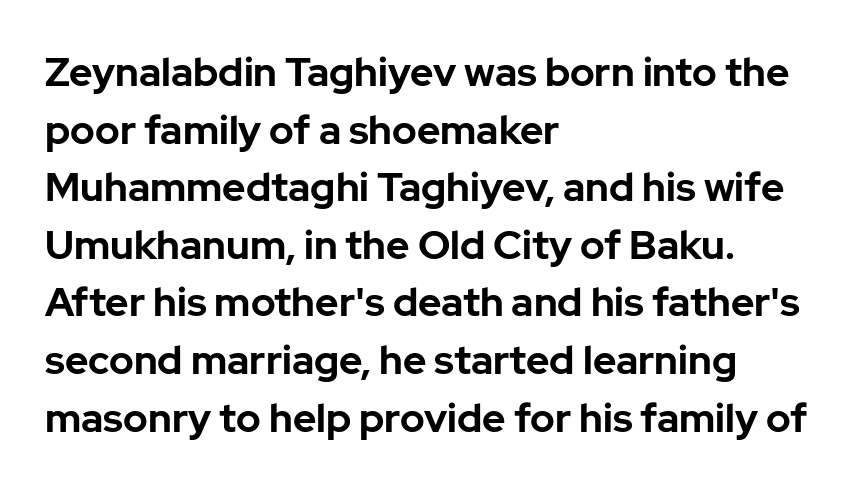
Q: Is the text bold? A: Yes.
Q: Is the text italic (slanted)? A: No, it is upright.
Q: Is the typeface a serif or a sans-serif typeface? A: Sans-serif.
Q: Is the text underlined? A: No.
Q: How is the paragraph aligned? A: Left-aligned.
Q: Is the spacing between letters normal or unusually wide? A: Normal.
Q: Is the spacing between lines tight, normal or loose? A: Normal.
Q: Width (condensed, normal, or wide)? A: Normal.
Q: Stroke contrast? A: Low.
Q: x-height? A: Medium.
Q: Monospaced? A: No.
